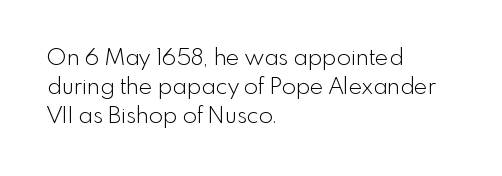
{"italic": "no", "bold": "no", "underline": "no", "align": "left", "line_spacing": "normal", "line_spacing_ratio": 1.26, "letter_spacing": "normal", "letter_spacing_em": 0.0, "glyph_px": 23}
